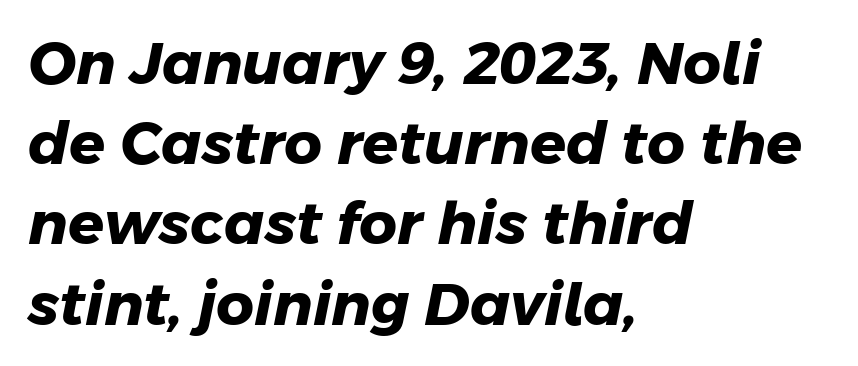
The lines in this sample share a left origin and differ only in where they stop. This block has exactly the height ordinary leading produces. Font category for this specimen: sans-serif. Each letter keeps its own natural width here, so spacing adapts to shape. The specimen omits any rule beneath the text block's lines.
